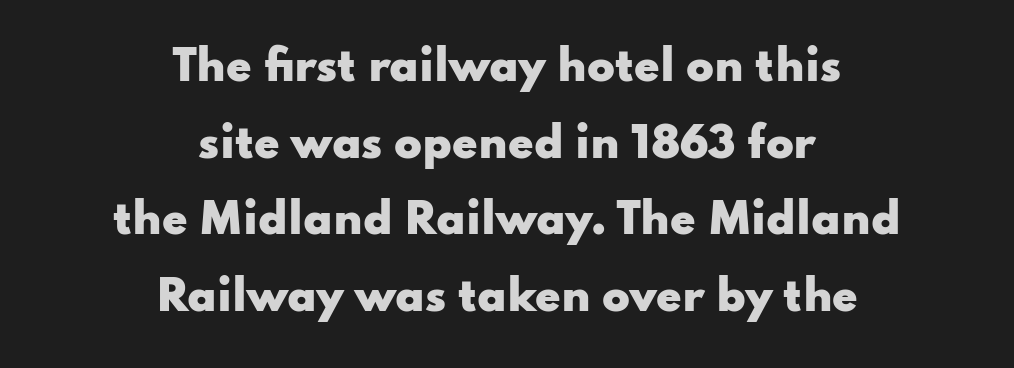
The image shows 41 px heavy, wide sans-serif type, upright; set centered, line spacing 1.87x, normal letter spacing, not underlined; low stroke contrast and a small x-height.
